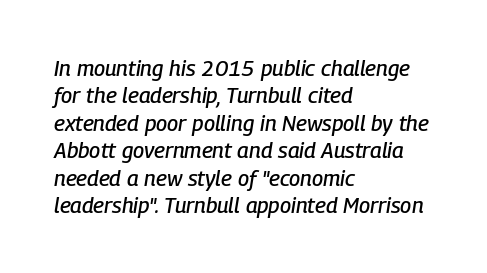
Q: Is the text italic (slanted)? A: Yes, it leans right by about 9 degrees.
Q: Is the text underlined? A: No.
Q: How is the paragraph aligned? A: Left-aligned.
Q: Is the spacing between letters normal or unusually wide? A: Normal.
Q: Is the spacing between lines tight, normal or loose? A: Normal.
